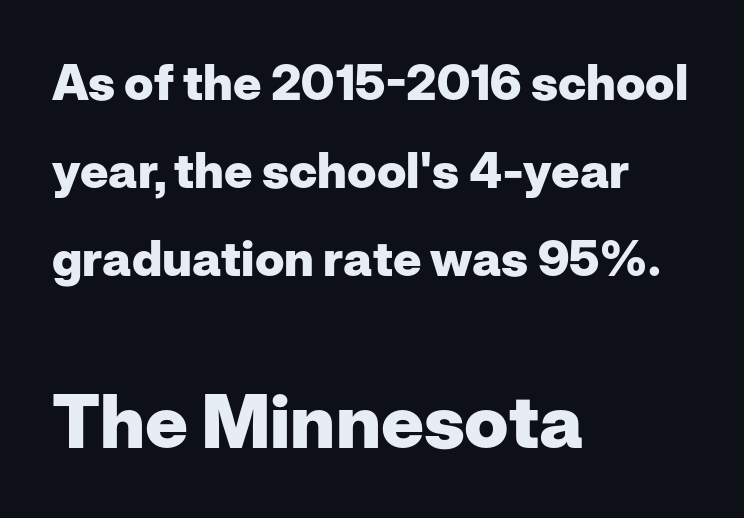
Q: Is the text bold? A: Yes.
Q: Is the text italic (slanted)? A: No, it is upright.
Q: Is the typeface a serif or a sans-serif typeface? A: Sans-serif.
Q: Is the text underlined? A: No.
Q: How is the paragraph aligned? A: Left-aligned.
Q: Is the spacing between letters normal or unusually wide? A: Normal.
Q: Which block of text is set in a larger size, the first (top) or the second (bottom)? A: The second (bottom) one.
Q: Width (condensed, normal, or wide)? A: Normal.
Q: Stroke contrast? A: Low.
Q: x-height? A: Medium.
Q: Monospaced? A: No.
